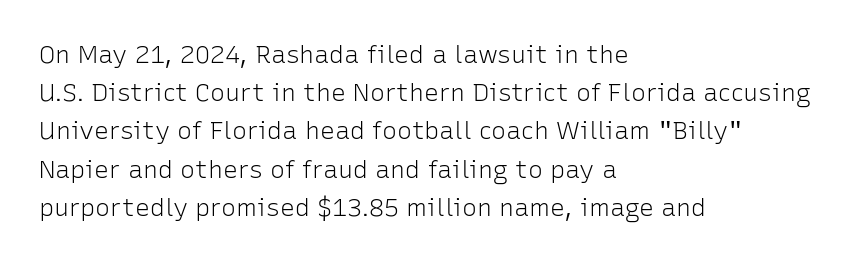
The image shows 25 px text type, upright; set left-aligned, normal line spacing (1.53x), normal letter spacing, not underlined.
